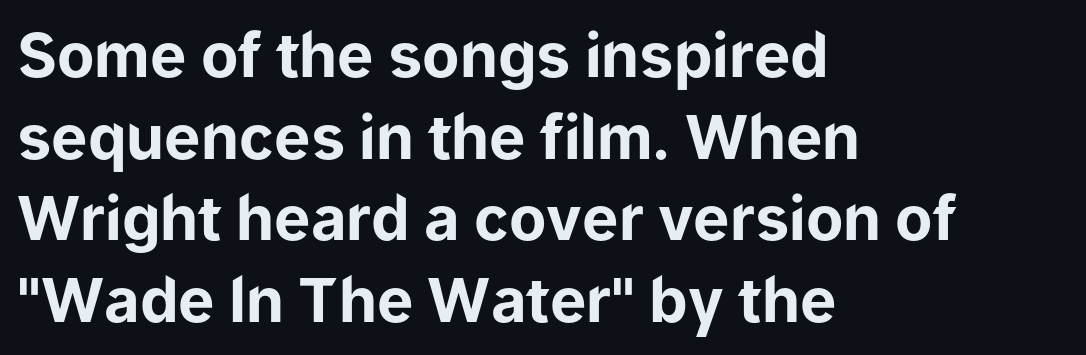
Proportional: the letters do not fall into vertical columns. Posture: straight, roman, zero tilt. The strokes are fattened all the way to bold. Teacher's note: observe the even left margin — that is flush-left alignment.
